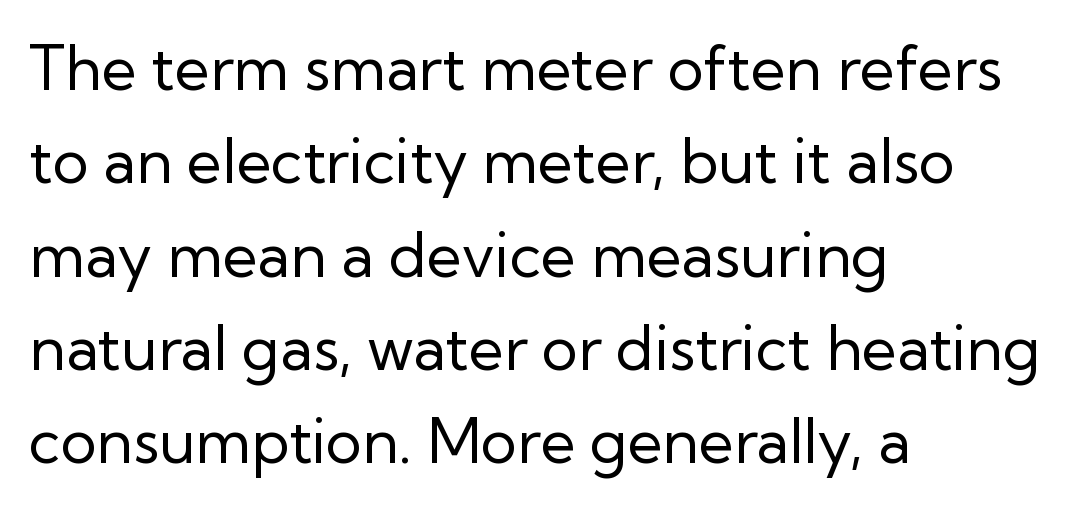
{"serif": "no", "italic": "no", "bold": "no", "weight": "regular", "width": "normal", "stroke_contrast": "low", "x_height": "medium", "monospaced": "no", "underline": "no", "align": "left", "line_spacing": "normal", "line_spacing_ratio": 1.53, "letter_spacing": "normal", "letter_spacing_em": 0.0, "glyph_px": 61}
